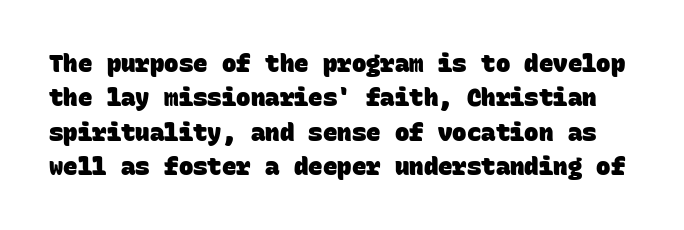
{"bold": "yes", "underline": "no", "line_spacing": "normal", "line_spacing_ratio": 1.43, "letter_spacing": "normal", "letter_spacing_em": 0.0, "glyph_px": 24}
